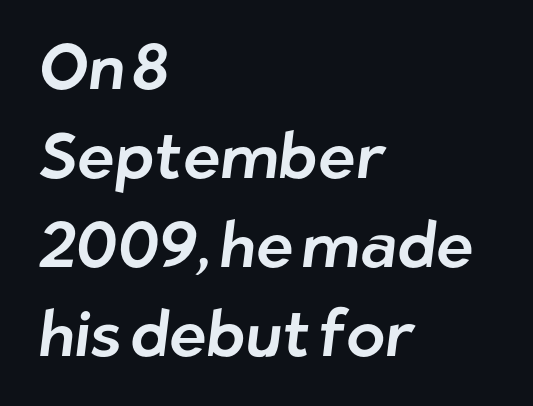
Each letter keeps its own natural width here, so spacing adapts to shape. A bare baseline throughout the passage. Compared with typical body copy, the letter spacing here is the same. Alignment: flush left. Are there feet on the stems? There aren't — it's a sans. The passage shown stacks its lines at a standard gap.
